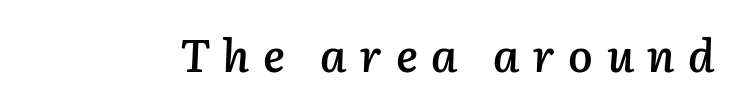
Q: Is the text bold? A: Semi-bold.
Q: Is the text italic (slanted)? A: Yes, it leans right by about 3 degrees.
Q: Is the text underlined? A: No.
Q: Is the spacing between letters normal or unusually wide? A: Unusually wide.
Q: Width (condensed, normal, or wide)? A: Normal.
Q: Stroke contrast? A: Low.
Q: x-height? A: Medium.
Q: Monospaced? A: No.
